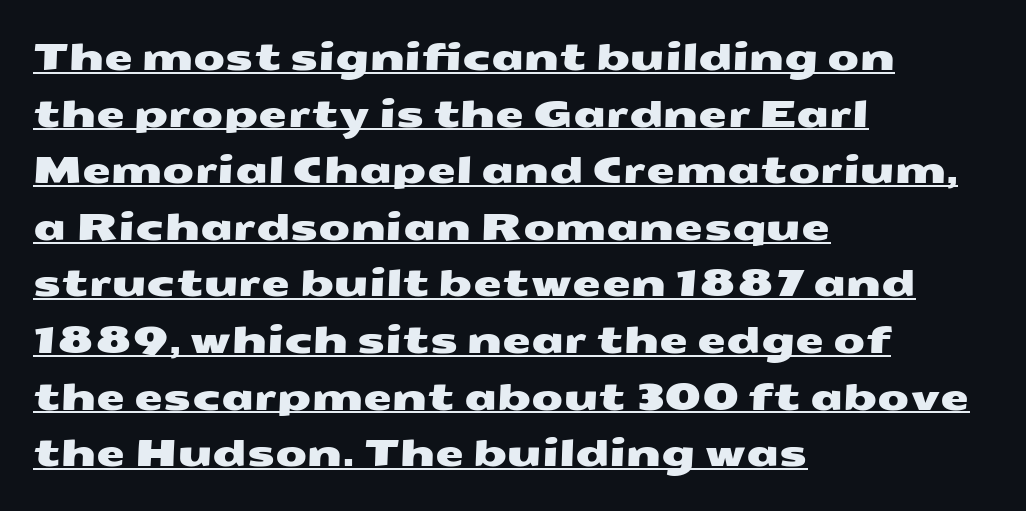
A typographer would call this underscored text. Examine the stroke ends and you'll find no serifs. Reading down the column, the eye jumps a familiar distance to each next line. In CSS terms this would be text-align: left. This sample has the flowing, uneven cadence of proportional lettering. Here the glyphs are tracked normally, forming tight word shapes.
